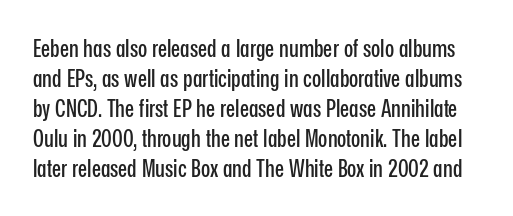
Italic? Not at all — the glyphs are vertical. Notice how descenders clear the ascenders below comfortably — that's standard leading. There is no visible air inserted between adjacent glyphs. Beneath every word, the page is bare.
